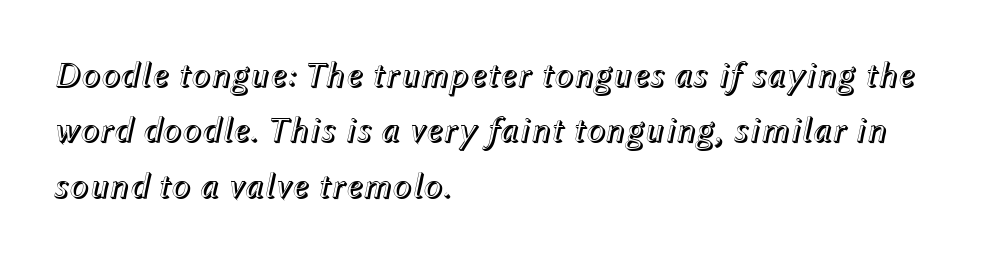
{"italic": "yes", "lean": "right", "slant_degrees": 12, "width": "normal", "x_height": "medium", "monospaced": "no", "underline": "no", "align": "left", "line_spacing": "normal", "line_spacing_ratio": 1.54, "letter_spacing": "normal", "letter_spacing_em": 0.0, "glyph_px": 36}
